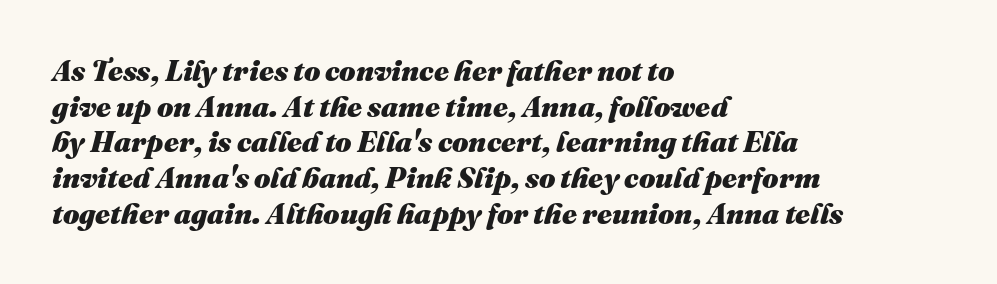
{"italic": "yes", "lean": "right", "slant_degrees": 16, "bold": "yes", "weight": "heavy", "width": "normal", "stroke_contrast": "medium", "x_height": "medium", "monospaced": "no", "underline": "no", "align": "left", "line_spacing_ratio": 1.23, "letter_spacing": "normal", "letter_spacing_em": 0.0, "glyph_px": 29}
